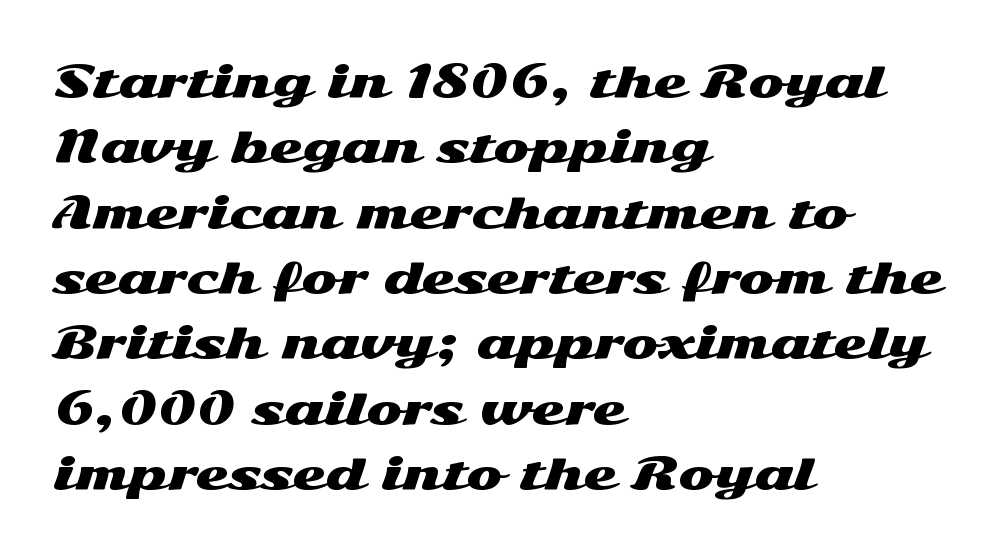
The image shows 43 px wide sans-serif type; set left-aligned, normal line spacing (1.52x), normal letter spacing, not underlined; medium stroke contrast and a medium x-height.
